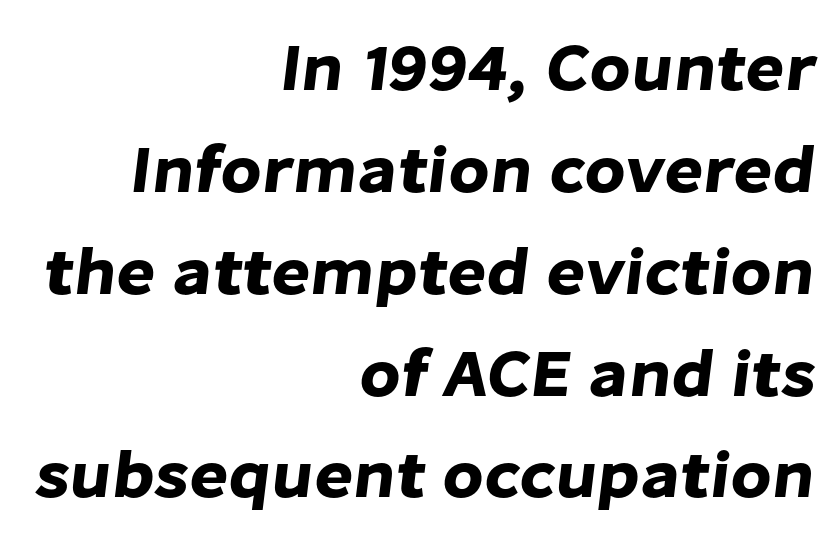
{"serif": "no", "width": "normal", "stroke_contrast": "low", "x_height": "medium", "monospaced": "no", "underline": "no", "align": "right", "line_spacing": "normal", "line_spacing_ratio": 1.52, "letter_spacing": "normal", "letter_spacing_em": 0.0, "glyph_px": 67}
